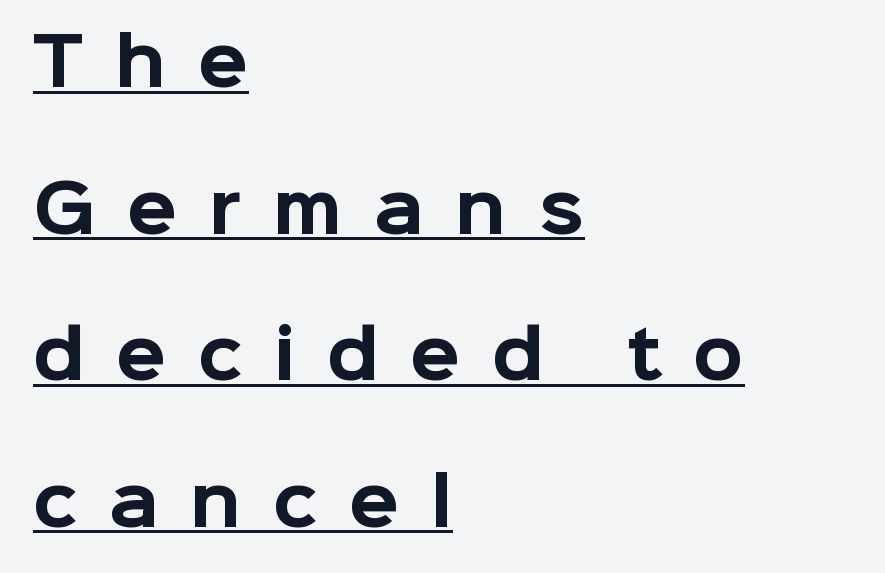
If you drew a ruler down the left edge, every line would touch it. The rendering uses the underline text-decoration. The lettering stays uniformly vertical, giving the passage a roman look. You'd pick this weight for a headline — it's a proper bold.
